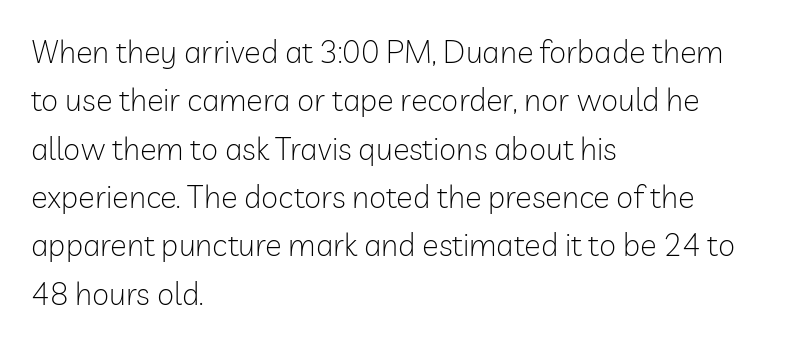
Does the lettering tilt? It doesn't — this is upright. Underlining? Definitely not there. There is no visible air inserted between adjacent glyphs. The lines sit at an ordinary, default distance from one another. Typeset ragged right — the left edge is the straight one. Do the characters align in a grid? No, the font is proportional.
